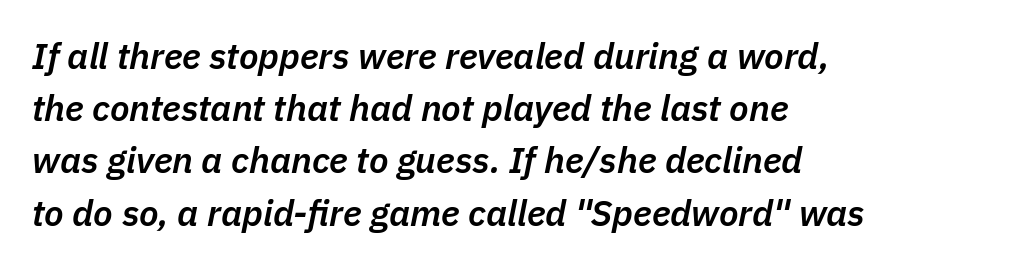
Honestly, the letter spacing is just normal — you wouldn't notice it. Proportional: the letters do not fall into vertical columns. No word sits above an underline. Typographic density is moderately raised because the face is semibold. A classic flush-left, rag-right setting is used for this passage. Does the lettering tilt? It does — this is italic.
